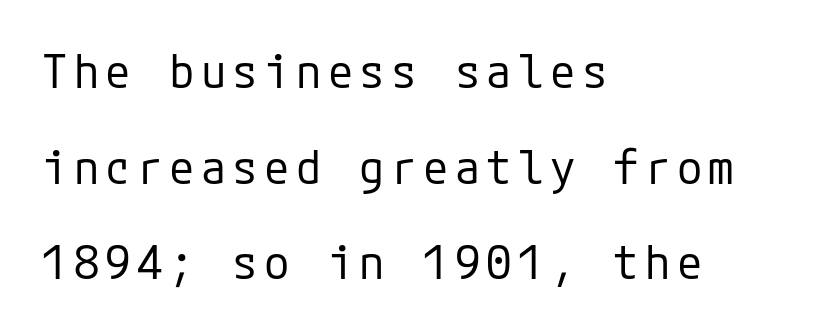
Letterform terminals end flat and unadorned throughout the passage. The space beneath each line is pristine and unruled. You can tell it's not italic because the verticals are truly vertical. Does the leading feel generous? Absolutely, it's lavish.
